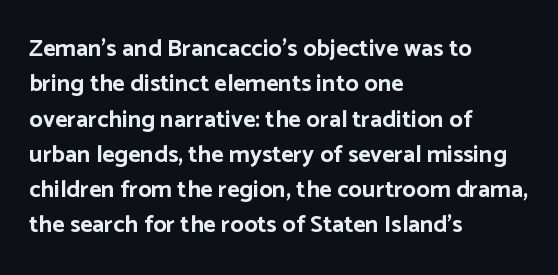
The baseline area is clear. Rendered with straight, roman letterforms. The face used here has the dense, thick strokes of a bold. One-word summary of the alignment: left.
